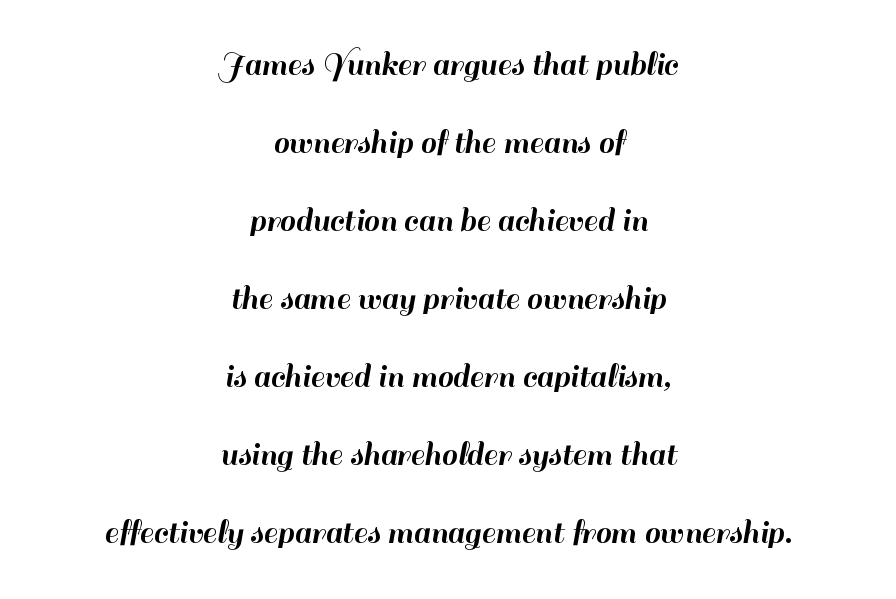
The image shows 35 px sans-serif type; set centered, loose line spacing (2.23x), normal letter spacing, not underlined; high stroke contrast and a small x-height.
